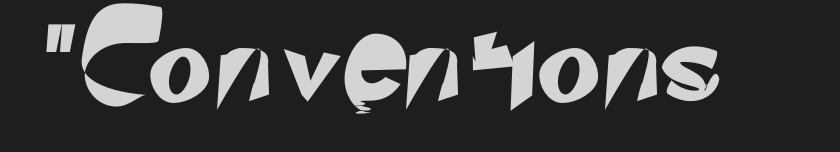
Q: Is the typeface a serif or a sans-serif typeface? A: Sans-serif.
Q: Is the text underlined? A: No.
Q: Width (condensed, normal, or wide)? A: Normal.
Q: Stroke contrast? A: Low.
Q: x-height? A: Small.
Q: Monospaced? A: No.
